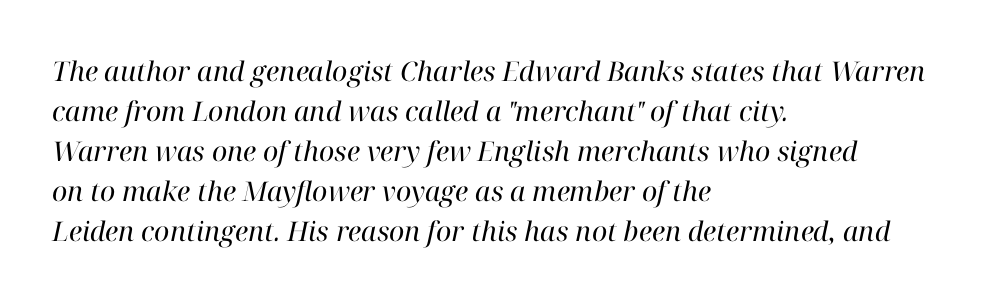
The image shows 27 px text type, italic (leaning right); set left-aligned, normal line spacing (1.48x), normal letter spacing, not underlined.
